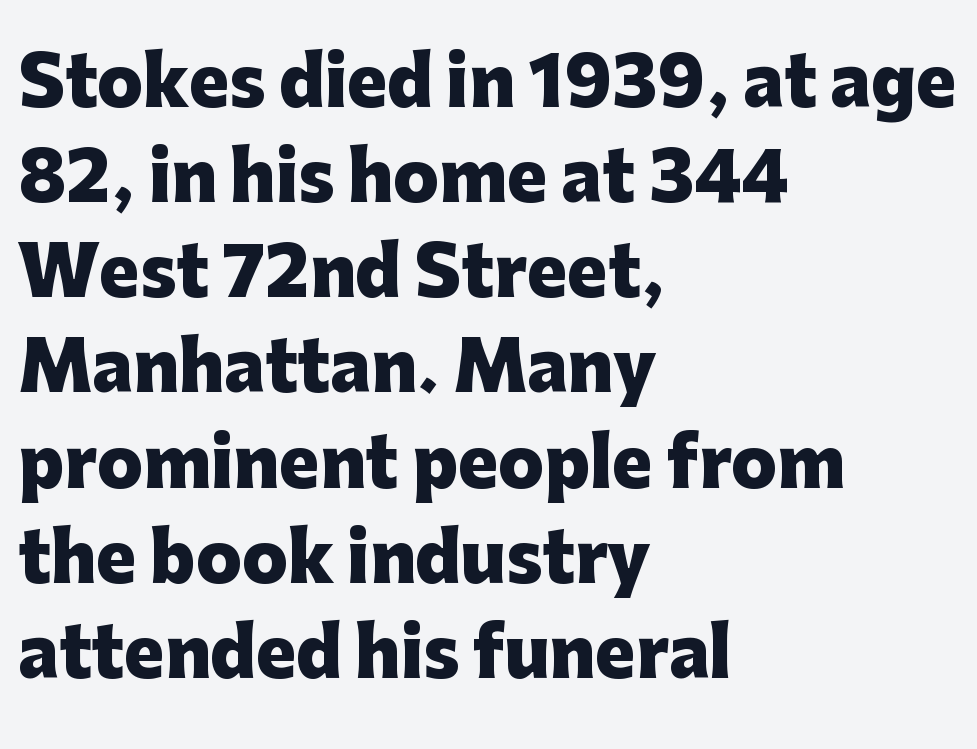
Does the lettering tilt? It doesn't — this is upright. A typesetter would call this leading conventional body-copy spacing. Line starts are locked; line ends wander. Any mark beneath the type? The region is blank. A full-strength bold gives these letters their thick strokes.
